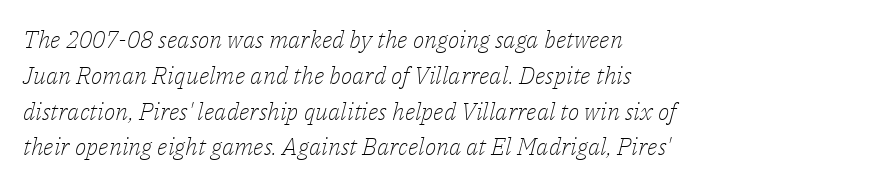
The passage shown is not bold in any degree. The line texture is even and compact thanks to regular tracking. Casual observation: everything's shoved over to the left. Compared with ordinary roman type, these characters are visibly tilted.
